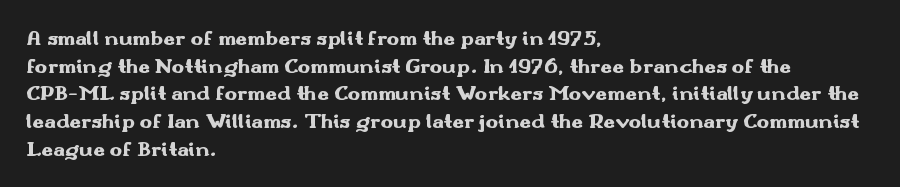
It's the straight-up-and-down kind of type. The words here are not underlined. Summary of vertical rhythm: regular, with standard interline spacing. Alignment: flush left. The rendering keeps characters at their native spacing.
